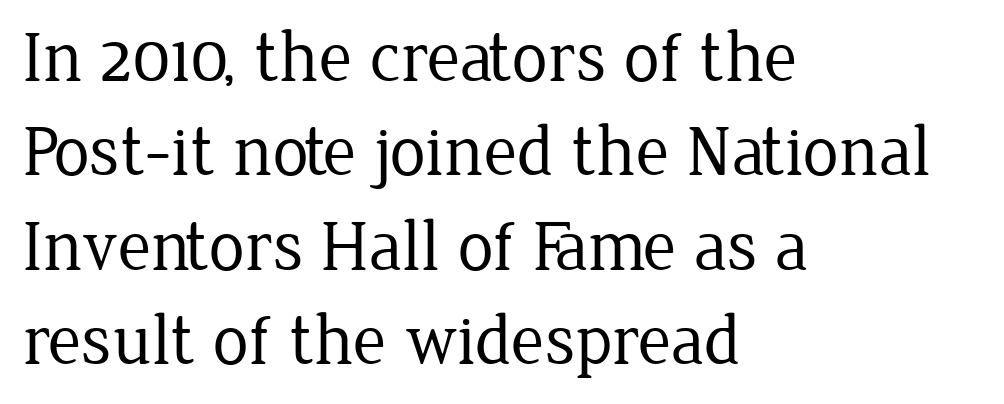
The image shows 72 px regular-weight serif type, upright; set left-aligned, normal line spacing (1.31x), normal letter spacing, not underlined; low stroke contrast and a medium x-height.
